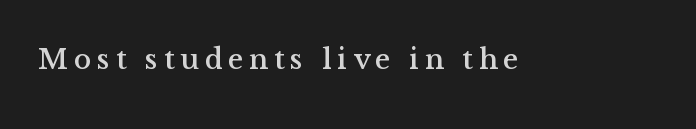
{"serif": "yes", "italic": "no", "width": "normal", "stroke_contrast": "medium", "x_height": "medium", "monospaced": "no", "underline": "no", "letter_spacing": "wide", "letter_spacing_em": 0.2, "glyph_px": 29}
